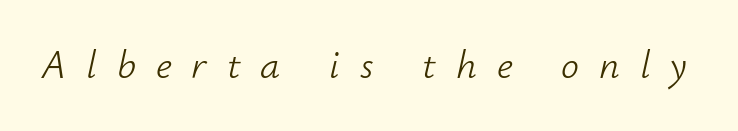
The image shows 40 px light type, italic (leaning right); set unusually wide letter spacing (+0.5 em), not underlined; low stroke contrast and a small x-height.
